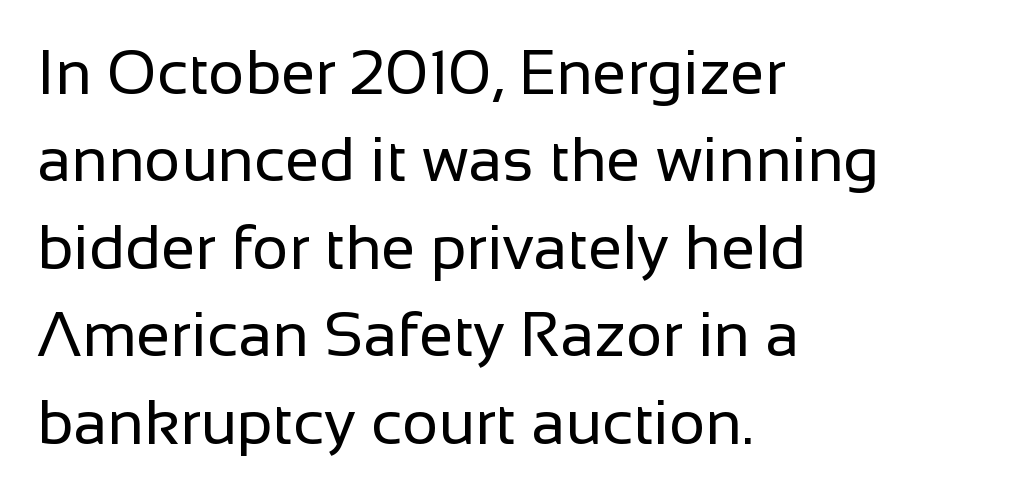
{"serif": "no", "italic": "no", "bold": "no", "weight": "regular", "width": "normal", "stroke_contrast": "low", "x_height": "medium", "monospaced": "no", "underline": "no", "align": "left", "line_spacing": "normal", "line_spacing_ratio": 1.41, "letter_spacing": "normal", "letter_spacing_em": 0.0, "glyph_px": 62}
